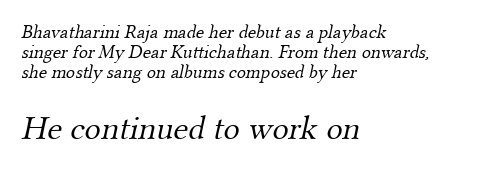
The gaps between neighbouring characters are ordinary and unremarkable. The foot of each line stays bare and open. Each line starts at the same left margin while the right side varies. The letters look calm and open, with moderate or lighter stems. Regarding leading, the lines here are crowded together.
